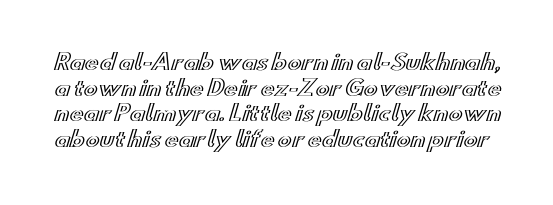
{"underline": "no", "line_spacing_ratio": 1.22, "letter_spacing": "normal", "letter_spacing_em": 0.0, "glyph_px": 21}
